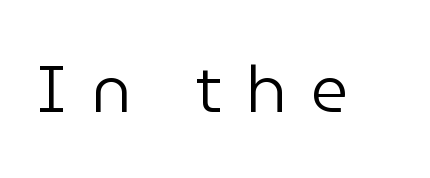
{"serif": "no", "italic": "no", "bold": "no", "weight": "regular", "width": "normal", "stroke_contrast": "low", "x_height": "medium", "monospaced": "no", "underline": "no", "letter_spacing": "wide", "letter_spacing_em": 0.37, "glyph_px": 65}
